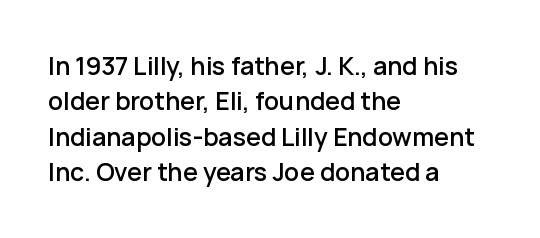
The image shows 25 px text type, upright; set left-aligned, normal line spacing (1.42x), normal letter spacing, not underlined.
